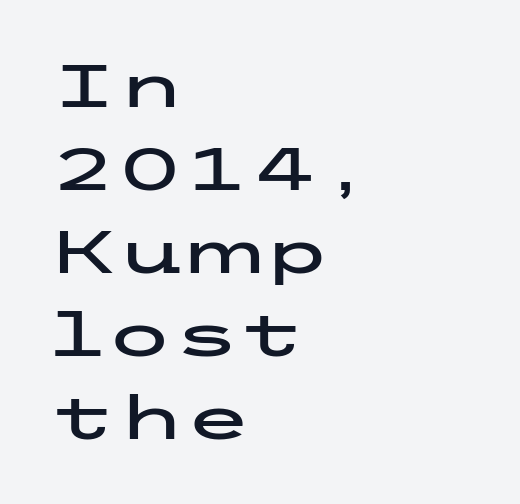
Q: Is the text italic (slanted)? A: No, it is upright.
Q: Is the typeface a serif or a sans-serif typeface? A: Sans-serif.
Q: Is the text underlined? A: No.
Q: How is the paragraph aligned? A: Left-aligned.
Q: Is the spacing between letters normal or unusually wide? A: Normal.
Q: Is the spacing between lines tight, normal or loose? A: Normal.
Q: Width (condensed, normal, or wide)? A: Wide.
Q: Stroke contrast? A: Low.
Q: x-height? A: Medium.
